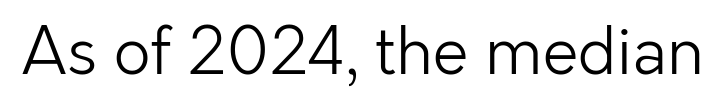
Underlining? Definitely not there. This sample has the flowing, uneven cadence of proportional lettering. Every character sits straight up, as roman type does. The cut favours lightness, reaching ordinary text weight at its darkest.
